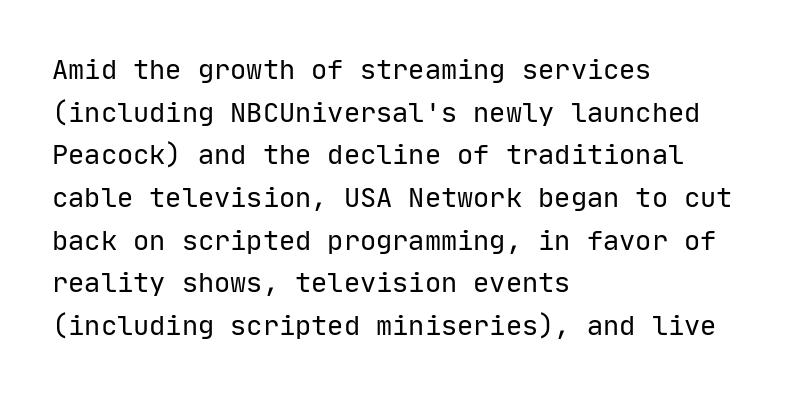
The image shows 27 px text type, upright; set left-aligned, normal line spacing (1.58x), normal letter spacing, not underlined.
